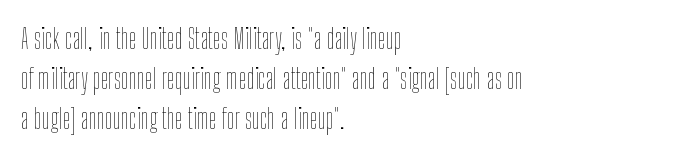
{"italic": "no", "bold": "no", "weight": "thin", "width": "condensed", "stroke_contrast": "low", "x_height": "medium", "monospaced": "no", "underline": "no", "align": "left", "line_spacing": "normal", "line_spacing_ratio": 1.43, "letter_spacing": "normal", "letter_spacing_em": 0.0, "glyph_px": 28}
